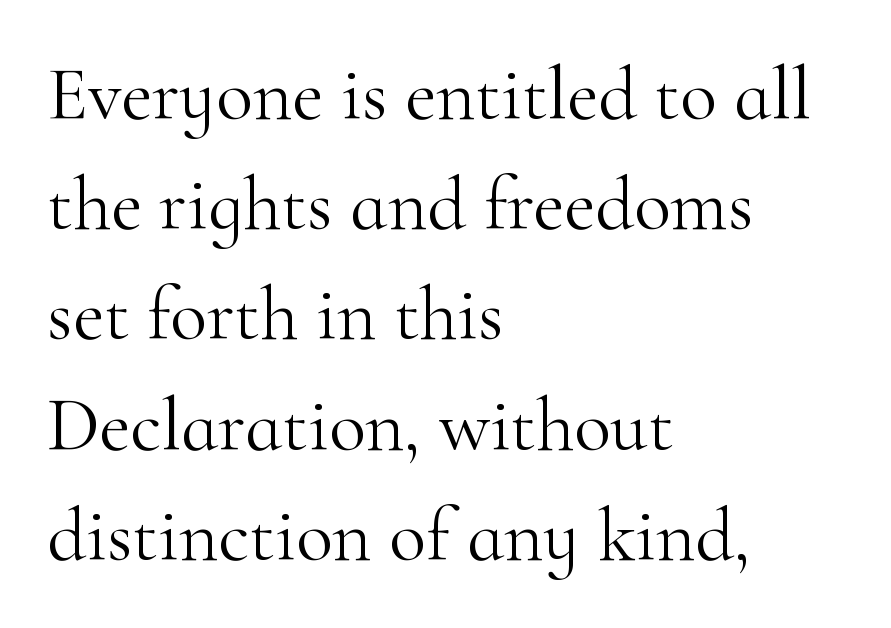
{"serif": "yes", "italic": "no", "bold": "no", "weight": "light", "width": "normal", "stroke_contrast": "high", "x_height": "small", "monospaced": "no", "underline": "no", "align": "left", "line_spacing": "normal", "line_spacing_ratio": 1.45, "letter_spacing": "normal", "letter_spacing_em": 0.0, "glyph_px": 76}
